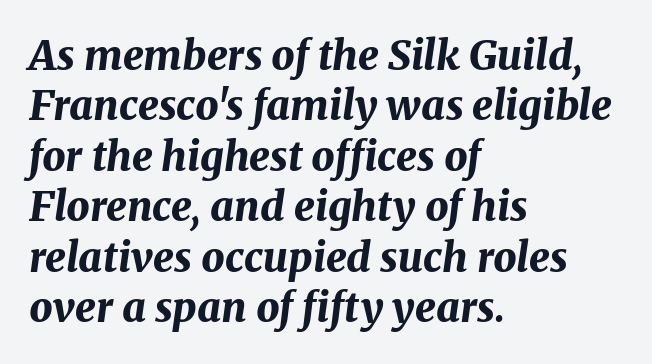
{"italic": "yes", "lean": "right", "slant_degrees": 8, "bold": "yes", "weight": "bold", "width": "normal", "stroke_contrast": "medium", "x_height": "medium", "monospaced": "no", "underline": "no", "align": "left", "line_spacing_ratio": 1.23, "letter_spacing": "normal", "letter_spacing_em": 0.0, "glyph_px": 41}
